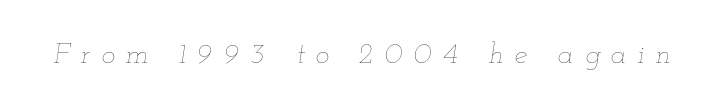
You could not count columns in this text — the font is proportionally spaced. Stems here are at most as thick as an everyday book face. An italicized treatment has been applied to the whole sample. Only glyphs here, with clear space below each row.
